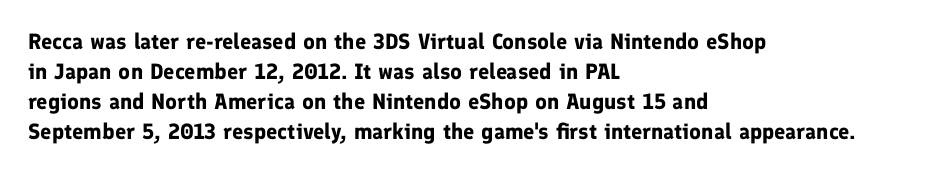
Q: Is the text bold? A: Yes.
Q: Is the text italic (slanted)? A: No, it is upright.
Q: Is the text underlined? A: No.
Q: How is the paragraph aligned? A: Left-aligned.
Q: Is the spacing between letters normal or unusually wide? A: Normal.
Q: Is the spacing between lines tight, normal or loose? A: Normal.
